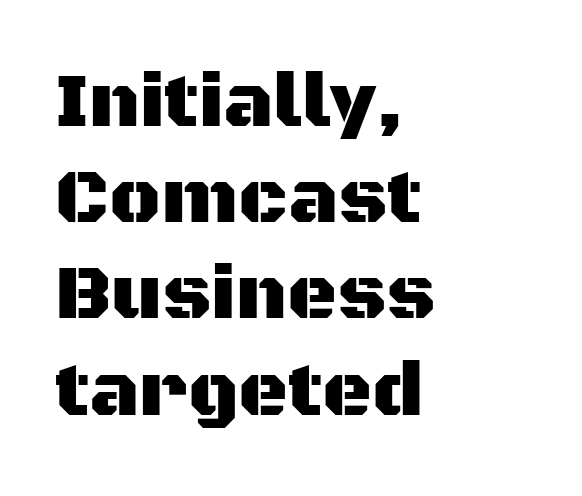
Q: Is the text italic (slanted)? A: No, it is upright.
Q: Is the typeface a serif or a sans-serif typeface? A: Sans-serif.
Q: Is the text underlined? A: No.
Q: How is the paragraph aligned? A: Left-aligned.
Q: Is the spacing between letters normal or unusually wide? A: Normal.
Q: Is the spacing between lines tight, normal or loose? A: Normal.
Q: Width (condensed, normal, or wide)? A: Normal.
Q: Stroke contrast? A: Medium.
Q: x-height? A: Large.
Q: Monospaced? A: No.
